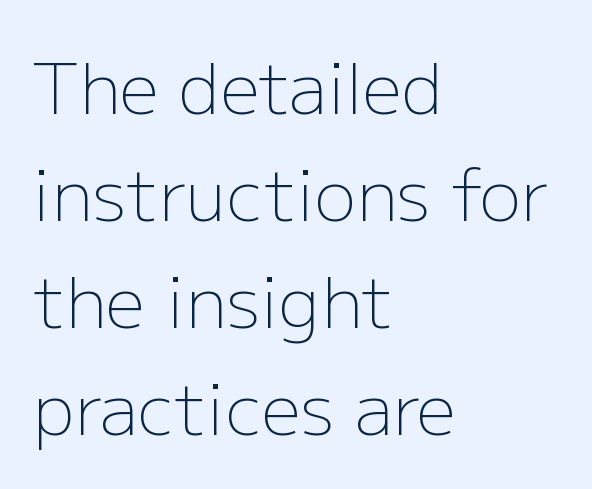
{"serif": "no", "italic": "no", "bold": "no", "weight": "light", "width": "normal", "stroke_contrast": "low", "x_height": "medium", "monospaced": "no", "underline": "no", "align": "left", "line_spacing": "normal", "line_spacing_ratio": 1.53, "letter_spacing": "normal", "letter_spacing_em": 0.0, "glyph_px": 70}
